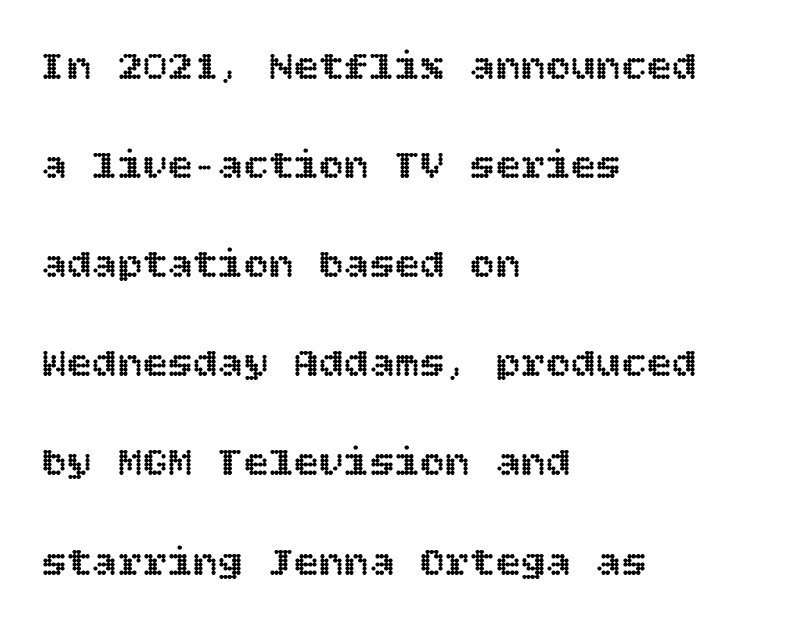
You could call the tracking neutral — neither tight nor loose. Lines of text with bare space underneath. Do the letters lean? They stand straight. These lines stand farther apart than default settings would place them. Is the block centered? No — it sits flush against the left margin.
